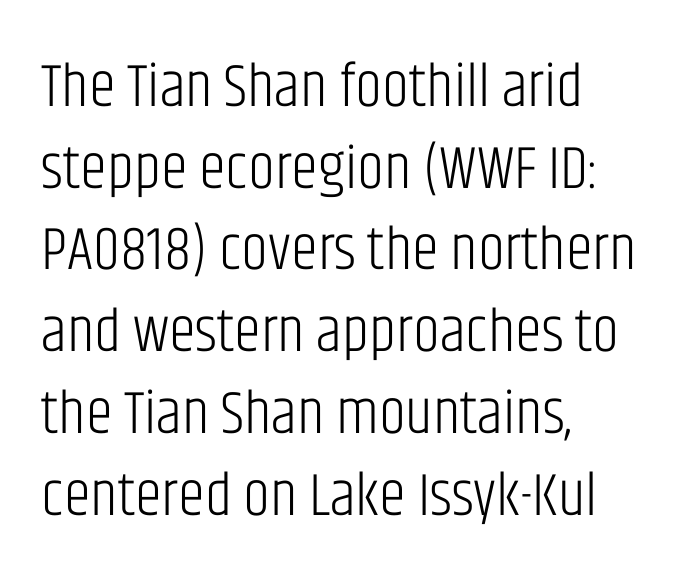
The image shows 61 px light, condensed sans-serif type, upright; set left-aligned, normal line spacing (1.34x), normal letter spacing, not underlined; low stroke contrast and a large x-height.
